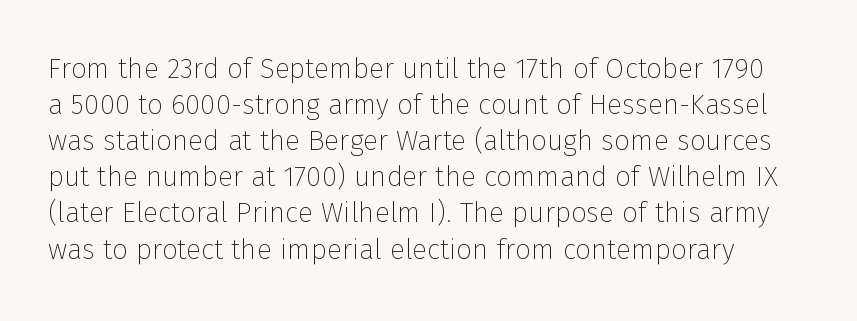
Characters follow at the spacing the type designer built in. The strokes are not fattened; the text isn't bold. To sum up the face: it is a sans, with no serifs. No word sits above an underline. Quick note: interline space is typical.
